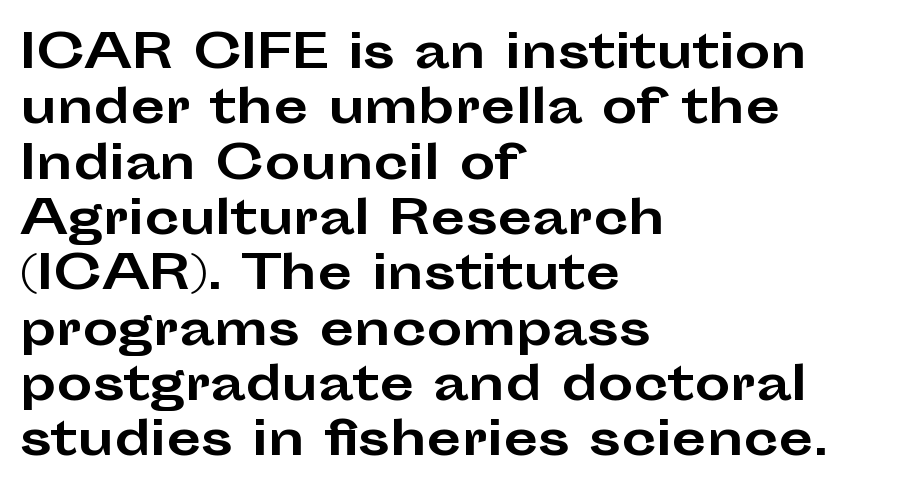
{"serif": "no", "italic": "no", "bold": "yes", "weight": "bold", "width": "wide", "stroke_contrast": "low", "x_height": "medium", "monospaced": "no", "underline": "no", "align": "left", "line_spacing_ratio": 1.23, "letter_spacing": "normal", "letter_spacing_em": 0.0, "glyph_px": 45}
